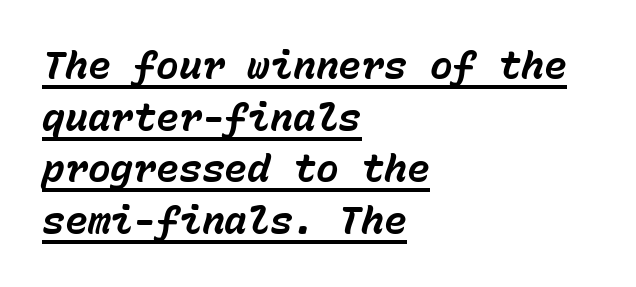
The image shows 38 px bold type, italic (leaning right), monospaced; set left-aligned, normal line spacing (1.36x), normal letter spacing, underlined; low stroke contrast and a medium x-height.
